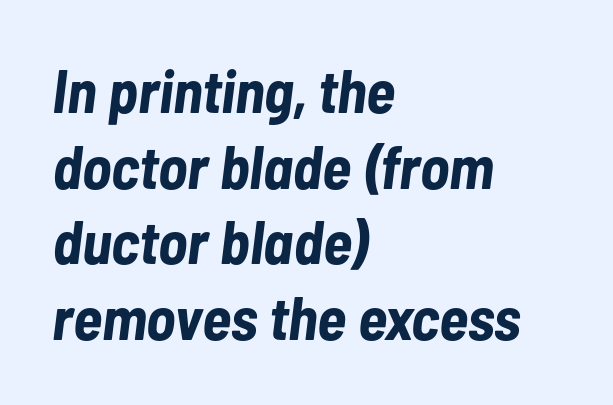
Q: Is the text bold? A: Yes.
Q: Is the text italic (slanted)? A: Yes, it leans right by about 7 degrees.
Q: Is the text underlined? A: No.
Q: How is the paragraph aligned? A: Left-aligned.
Q: Is the spacing between letters normal or unusually wide? A: Normal.
Q: Width (condensed, normal, or wide)? A: Condensed.
Q: Stroke contrast? A: Low.
Q: x-height? A: Medium.
Q: Monospaced? A: No.
